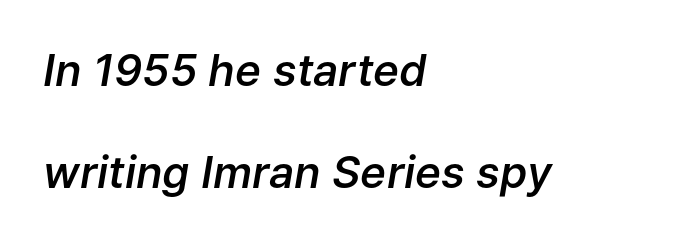
The image shows 44 px semibold type, italic (leaning right); set left-aligned, loose line spacing (2.31x), normal letter spacing, not underlined; low stroke contrast and a medium x-height.
